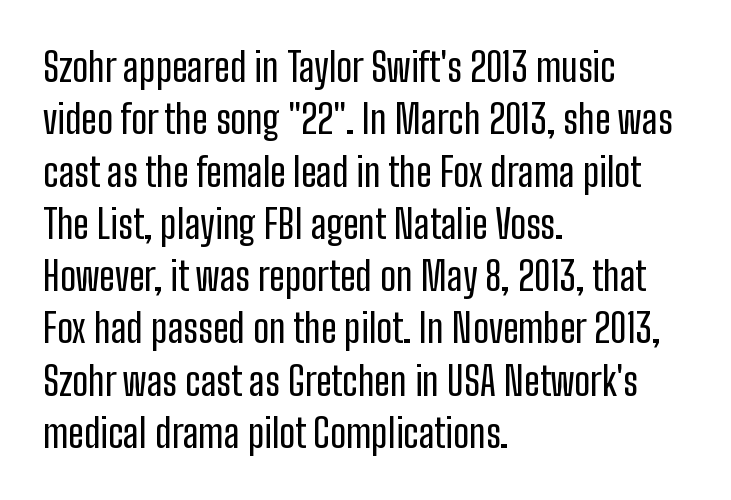
The vertical gap from one line to the next is medium. A typesetter would mark this as roman, not italic. The glyphs are unaccompanied by any horizontal stroke below them. Spacing verdict: proportional, widths tailored to each character.
